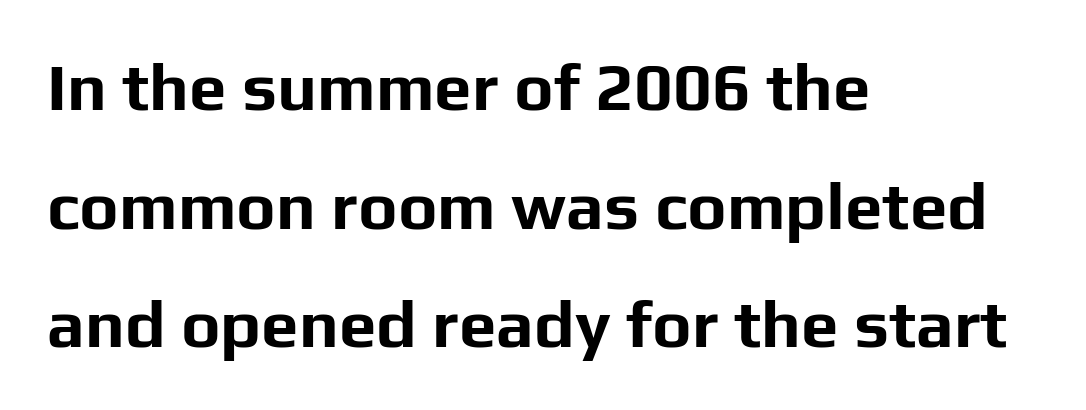
Q: Is the text bold? A: Yes.
Q: Is the text italic (slanted)? A: No, it is upright.
Q: Is the typeface a serif or a sans-serif typeface? A: Sans-serif.
Q: Is the text underlined? A: No.
Q: How is the paragraph aligned? A: Left-aligned.
Q: Is the spacing between letters normal or unusually wide? A: Normal.
Q: Width (condensed, normal, or wide)? A: Normal.
Q: Stroke contrast? A: Low.
Q: x-height? A: Medium.
Q: Monospaced? A: No.
